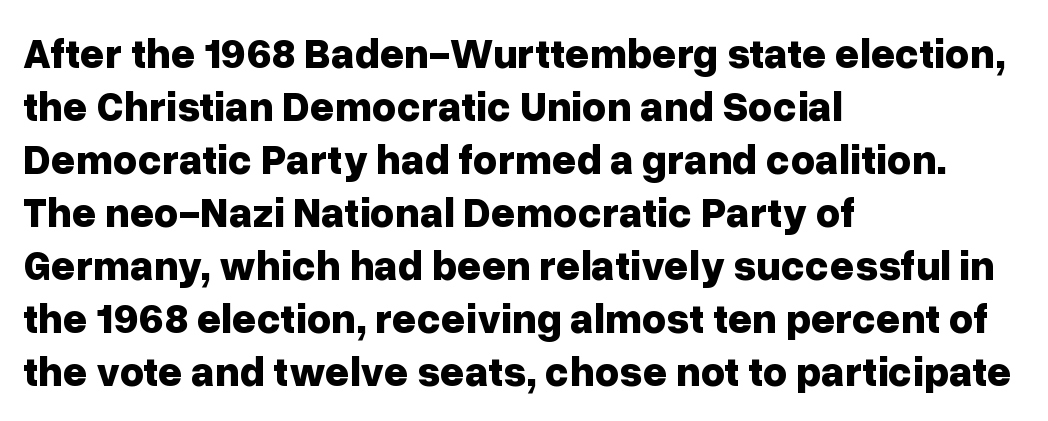
If you measured baseline to baseline, you'd find a middling distance. Do the characters align in a grid? No, the font is proportional. The characters display no serif detailing; their extremities are plain. No italicization has been applied; the sample stays upright.
